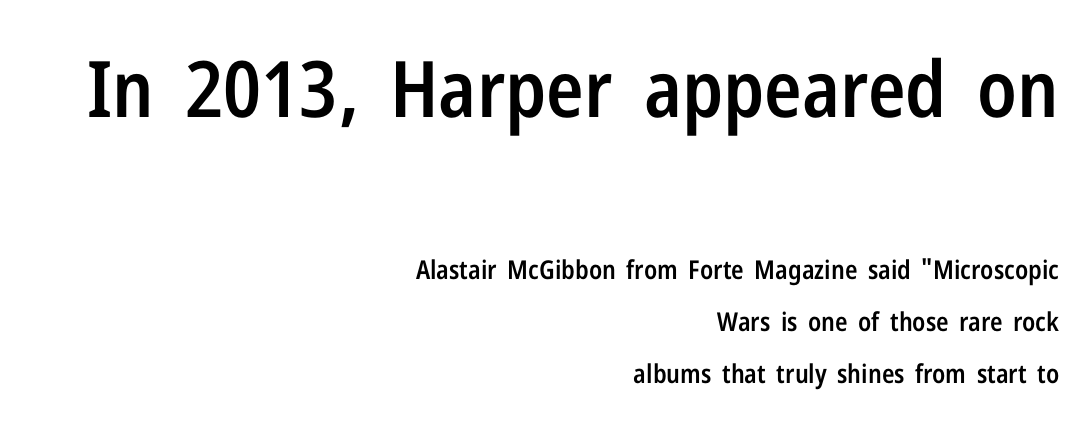
Q: Is the text bold? A: Semi-bold.
Q: Is the text italic (slanted)? A: No, it is upright.
Q: Is the typeface a serif or a sans-serif typeface? A: Sans-serif.
Q: Is the text underlined? A: No.
Q: How is the paragraph aligned? A: Right-aligned.
Q: Is the spacing between letters normal or unusually wide? A: Normal.
Q: Is the spacing between lines tight, normal or loose? A: Loose.
Q: Which block of text is set in a larger size, the first (top) or the second (bottom)? A: The first (top) one.
Q: Width (condensed, normal, or wide)? A: Condensed.
Q: Stroke contrast? A: Low.
Q: x-height? A: Medium.
Q: Monospaced? A: No.
